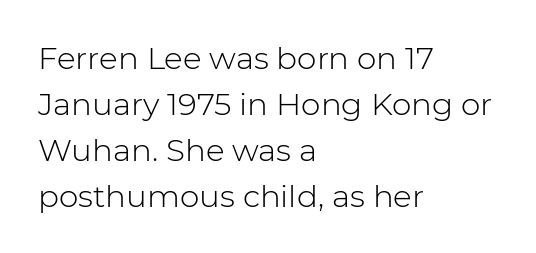
The image shows 31 px light sans-serif type, upright; set left-aligned, normal line spacing (1.48x), normal letter spacing, not underlined; low stroke contrast and a medium x-height.
